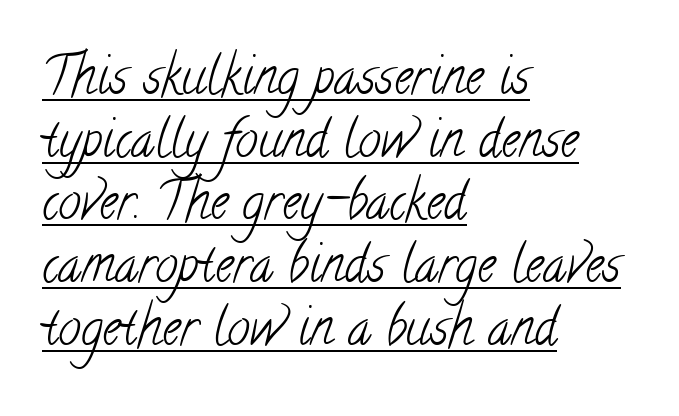
{"serif": "yes", "bold": "no", "weight": "light", "width": "condensed", "stroke_contrast": "low", "x_height": "small", "monospaced": "no", "underline": "yes", "align": "left", "line_spacing_ratio": 1.23, "letter_spacing": "normal", "letter_spacing_em": 0.0, "glyph_px": 51}
